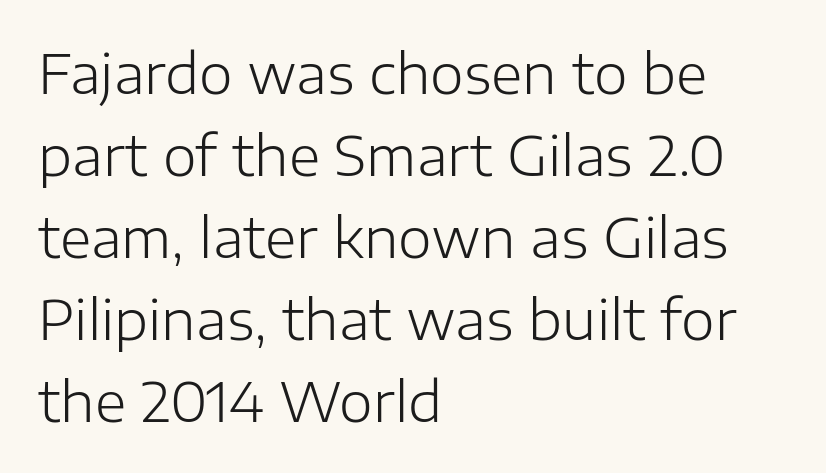
Q: Is the text bold? A: No.
Q: Is the text italic (slanted)? A: No, it is upright.
Q: Is the typeface a serif or a sans-serif typeface? A: Sans-serif.
Q: Is the text underlined? A: No.
Q: How is the paragraph aligned? A: Left-aligned.
Q: Is the spacing between letters normal or unusually wide? A: Normal.
Q: Is the spacing between lines tight, normal or loose? A: Normal.
Q: Width (condensed, normal, or wide)? A: Normal.
Q: Stroke contrast? A: Low.
Q: x-height? A: Medium.
Q: Monospaced? A: No.
